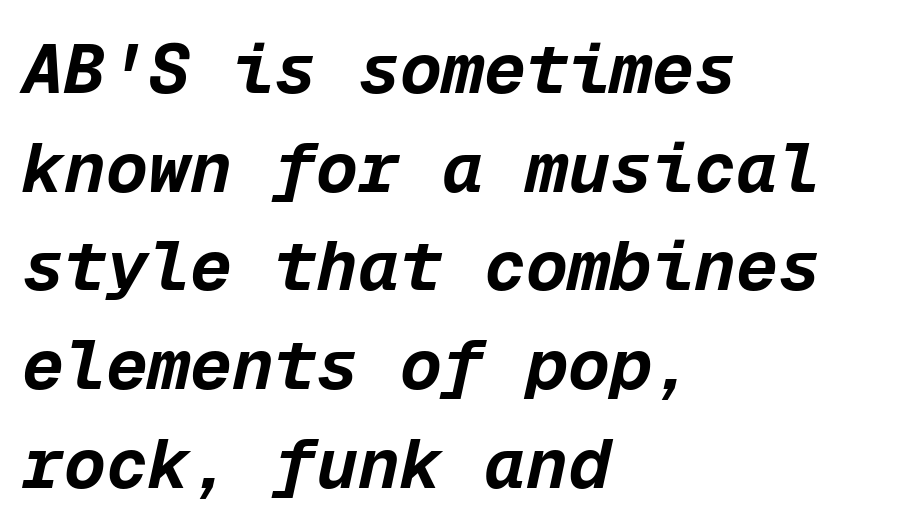
Whoever set this chose a conventional vertical rhythm. You can tell it's italic because the verticals aren't actually vertical. This sample has the even, mechanical cadence of fixed-width lettering. The line texture is even and compact thanks to regular tracking.
